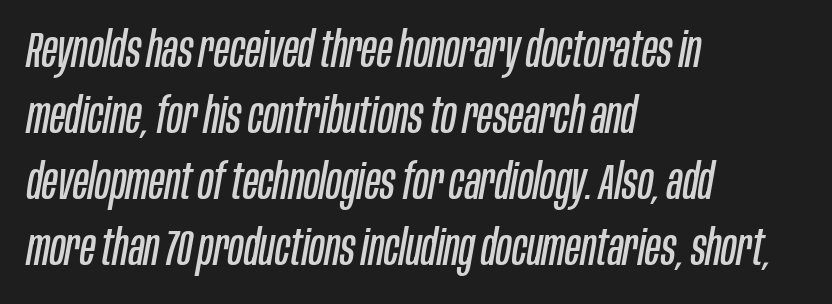
Q: Is the text bold? A: No.
Q: Is the text italic (slanted)? A: Yes, it leans right by about 10 degrees.
Q: Is the text underlined? A: No.
Q: How is the paragraph aligned? A: Left-aligned.
Q: Is the spacing between letters normal or unusually wide? A: Normal.
Q: Is the spacing between lines tight, normal or loose? A: Normal.
Q: Width (condensed, normal, or wide)? A: Condensed.
Q: Stroke contrast? A: Low.
Q: x-height? A: Large.
Q: Monospaced? A: No.
